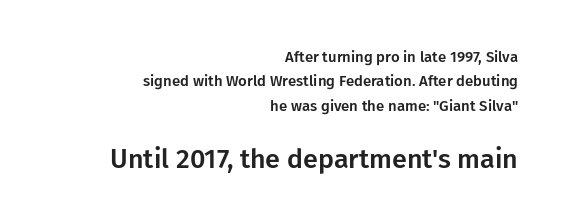
Q: Is the text italic (slanted)? A: No, it is upright.
Q: Is the text underlined? A: No.
Q: How is the paragraph aligned? A: Right-aligned.
Q: Is the spacing between letters normal or unusually wide? A: Normal.
Q: Is the spacing between lines tight, normal or loose? A: Normal.
Q: Which block of text is set in a larger size, the first (top) or the second (bottom)? A: The second (bottom) one.
